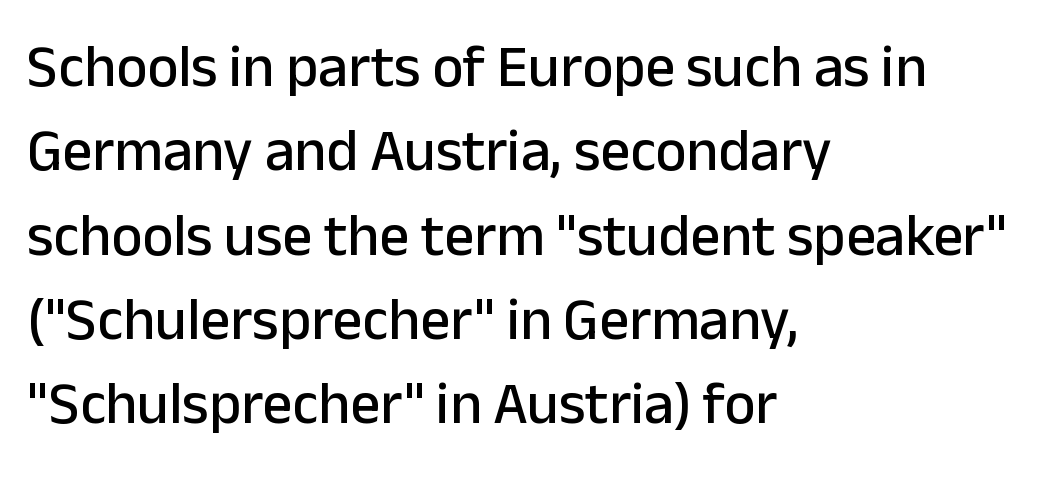
The image shows 59 px sans-serif type, upright; set left-aligned, normal line spacing (1.43x), normal letter spacing, not underlined; low stroke contrast and a medium x-height.
